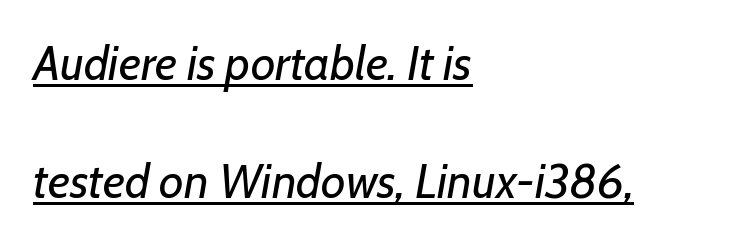
The face used here is proportionally spaced, like ordinary book or web type. Is there an underline? Yes — a line sits under the letters. Visually the block forms a straight wall on the left and a jagged coastline on the right. You can tell it's italic because the verticals aren't actually vertical. The leading is generous, giving the passage an open texture. Caption: face not bold, strokes unweighted.
